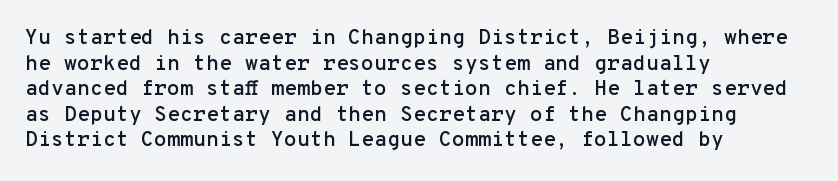
Line beginnings align vertically; line endings do not. Posture: vertical. A typesetter would call this zero additional tracking. The baseline area is clear.
